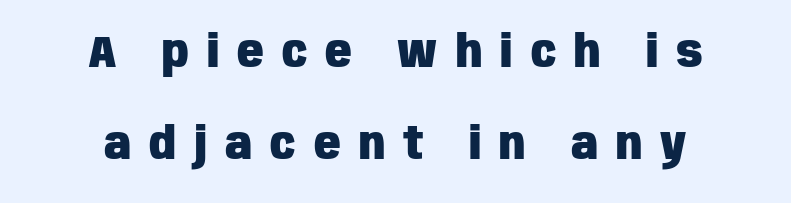
The image shows 44 px heavy, condensed sans-serif type, upright; set centered, loose line spacing (2.1x), unusually wide letter spacing (+0.41 em), not underlined; low stroke contrast and a large x-height.
